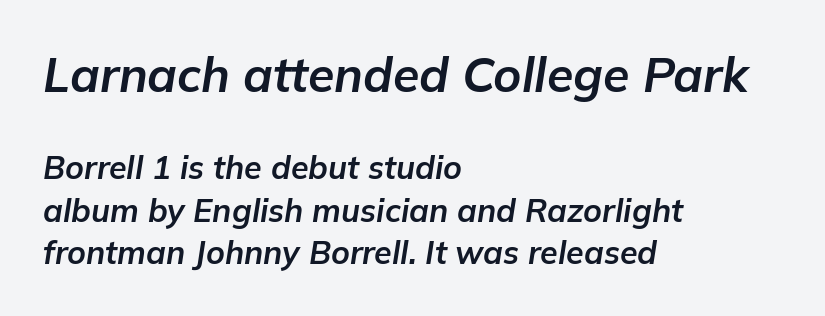
Q: Is the text bold? A: Yes.
Q: Is the text italic (slanted)? A: Yes, it leans right by about 9 degrees.
Q: Is the text underlined? A: No.
Q: How is the paragraph aligned? A: Left-aligned.
Q: Is the spacing between letters normal or unusually wide? A: Normal.
Q: Is the spacing between lines tight, normal or loose? A: Normal.
Q: Which block of text is set in a larger size, the first (top) or the second (bottom)? A: The first (top) one.
Q: Width (condensed, normal, or wide)? A: Normal.
Q: Stroke contrast? A: Low.
Q: x-height? A: Medium.
Q: Monospaced? A: No.
